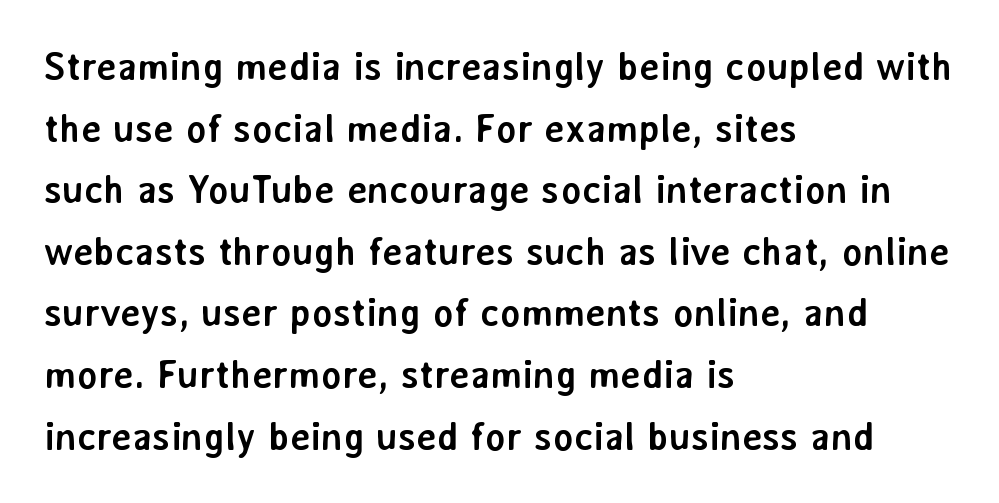
Type style note: lacks serifs. The lettering holds an erect, upright posture throughout. A typesetter would call this proportional, since set widths differ per character. The space directly below the letters is spotless. The leading is moderate, giving the passage an even texture. Casual observation: everything's shoved over to the left.
